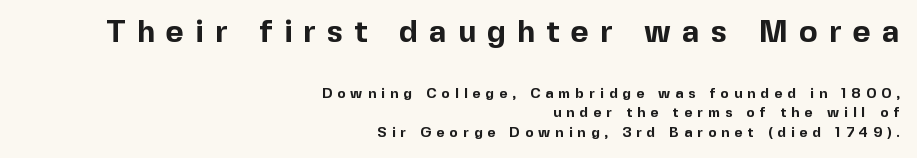
The image shows 31 px bold sans-serif type, upright; set right-aligned, normal line spacing (1.41x), unusually wide letter spacing (+0.36 em), not underlined; the first (top) block is 2.21x larger; a medium x-height.
